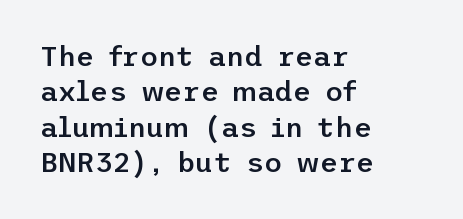
Q: Is the text bold? A: Semi-bold.
Q: Is the text italic (slanted)? A: No, it is upright.
Q: Is the typeface a serif or a sans-serif typeface? A: Sans-serif.
Q: Is the text underlined? A: No.
Q: How is the paragraph aligned? A: Left-aligned.
Q: Is the spacing between letters normal or unusually wide? A: Normal.
Q: Is the spacing between lines tight, normal or loose? A: Normal.
Q: Width (condensed, normal, or wide)? A: Normal.
Q: Stroke contrast? A: Low.
Q: x-height? A: Medium.
